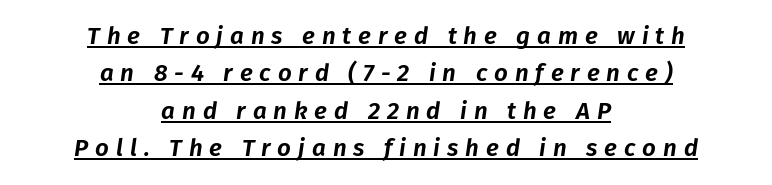
{"italic": "yes", "lean": "right", "slant_degrees": 8, "underline": "yes", "align": "center", "line_spacing": "normal", "line_spacing_ratio": 1.56, "letter_spacing": "wide", "letter_spacing_em": 0.29, "glyph_px": 24}
